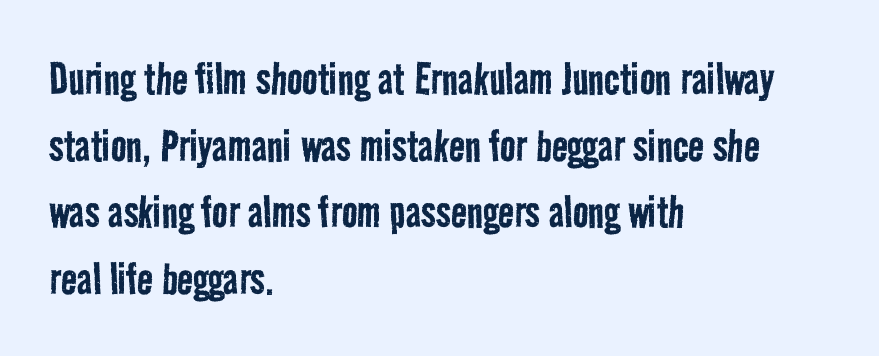
The image shows 52 px regular-weight, condensed sans-serif type; set left-aligned, normal line spacing (1.28x), normal letter spacing, not underlined; low stroke contrast and a medium x-height.
